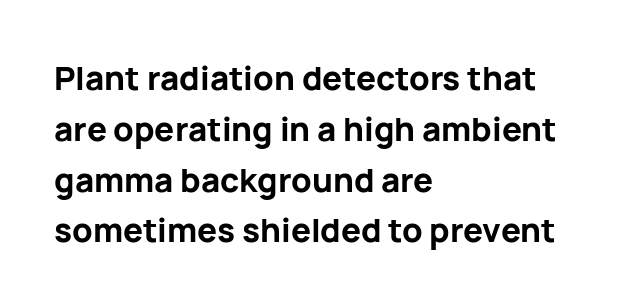
How are the letters spaced? Ordinarily, with no added tracking. The space directly below the letters is spotless. Reading down the block, your eye returns to a fixed left position each line. Chunky letters — that's bold for sure.
